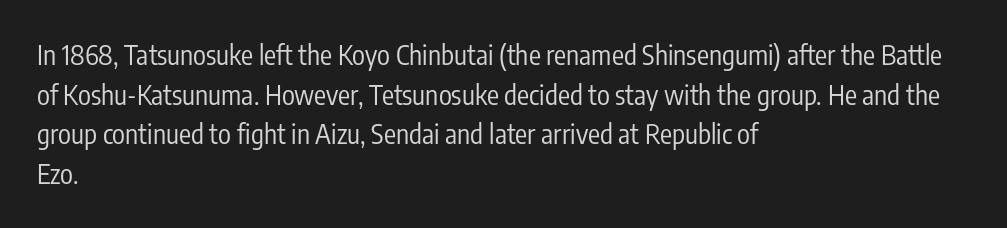
Notice how descenders clear the ascenders below comfortably — that's standard leading. Inter-character spacing is left at the font's built-in metrics. Bare-footed words on every line. The strokes are not fattened; the text isn't bold. A student would call this left alignment; a typographer would say flush left, rag right.
